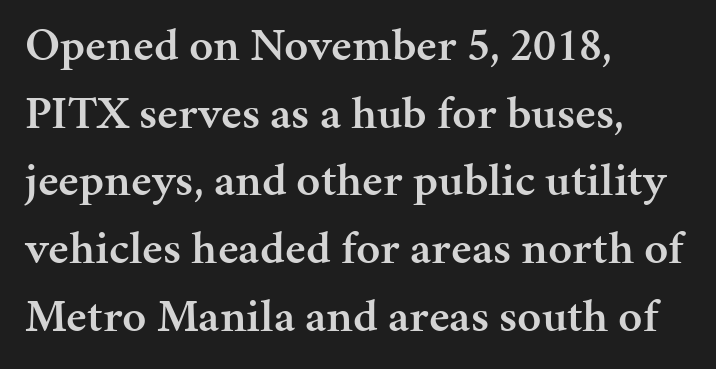
{"serif": "yes", "italic": "no", "bold": "semi", "weight": "semibold", "width": "normal", "stroke_contrast": "medium", "x_height": "medium", "monospaced": "no", "underline": "no", "align": "left", "line_spacing": "normal", "line_spacing_ratio": 1.44, "letter_spacing": "normal", "letter_spacing_em": 0.0, "glyph_px": 47}
